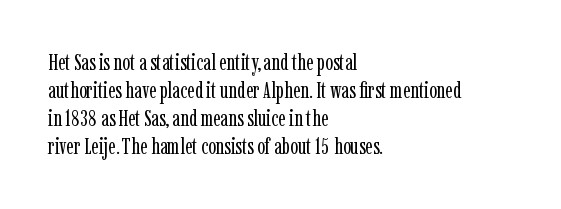
The image shows 23 px text type, upright; set left-aligned, line spacing 1.22x, normal letter spacing, not underlined.
